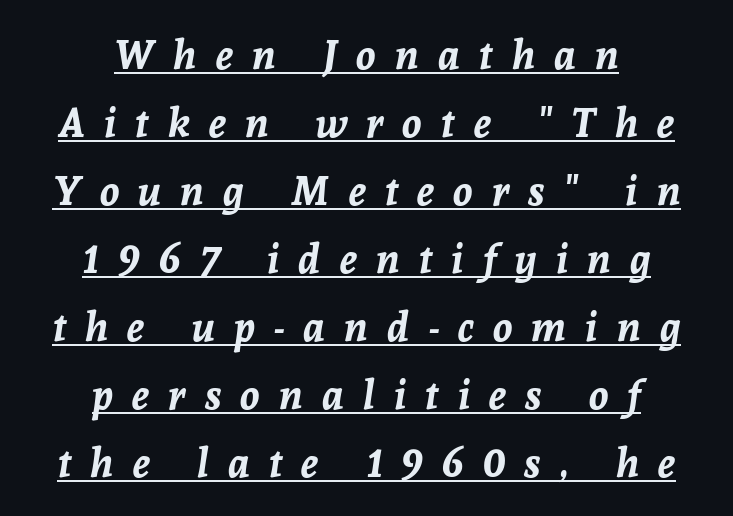
A normal amount of white space separates one row of letters from the next. Substantial extra tracking has been applied to these lines. Italic: yes, the glyphs are oblique. This sample has the flowing, uneven cadence of proportional lettering. Typeset on center — no edge is straight. Every word sits above its own underline.
